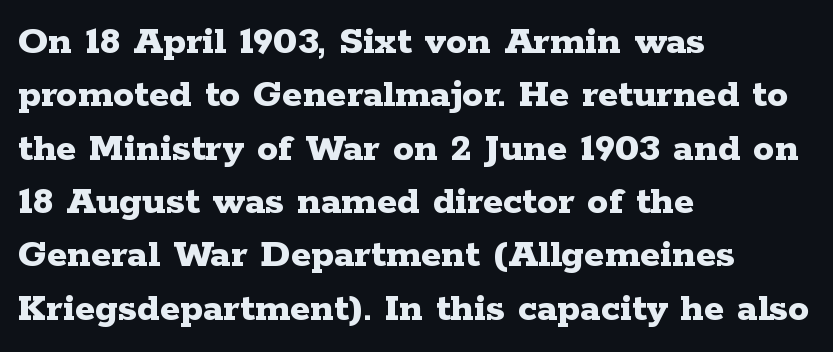
The image shows 42 px bold, wide serif type, upright; set left-aligned, normal line spacing (1.27x), normal letter spacing, not underlined; low stroke contrast and a medium x-height.
